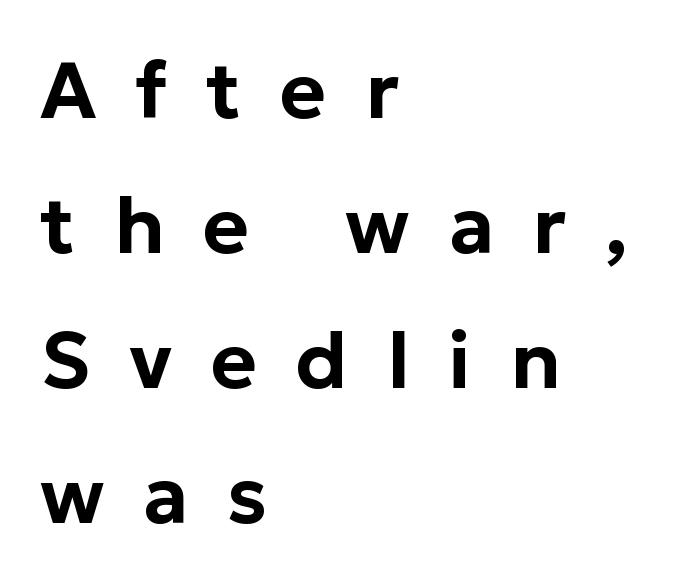
Unlike italic type, these characters show no tilt at all. There is plenty of visible air inserted between adjacent glyphs. Check where the strokes stop: nothing finishes them off — pure sans. Do the characters align in a grid? No, the font is proportional.
